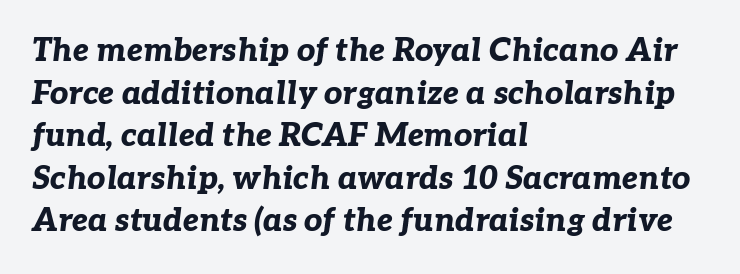
Notice how the passage keeps a crisp vertical edge on the left only. The foot of each line stays bare and open. It's the slanting kind of type. This sample keeps an unexceptional amount of space between lines. Do the characters align in a grid? No, the font is proportional. Chunky letters — that's bold for sure.
